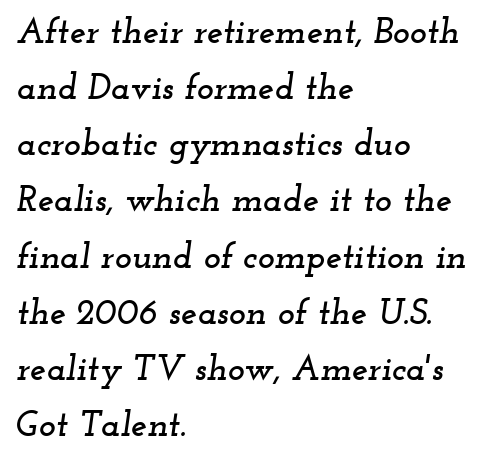
Q: Is the text italic (slanted)? A: Yes, it leans right by about 12 degrees.
Q: Is the typeface a serif or a sans-serif typeface? A: Serif.
Q: Is the text underlined? A: No.
Q: How is the paragraph aligned? A: Left-aligned.
Q: Is the spacing between letters normal or unusually wide? A: Normal.
Q: Is the spacing between lines tight, normal or loose? A: Normal.
Q: Width (condensed, normal, or wide)? A: Wide.
Q: Stroke contrast? A: Low.
Q: x-height? A: Small.
Q: Monospaced? A: No.
